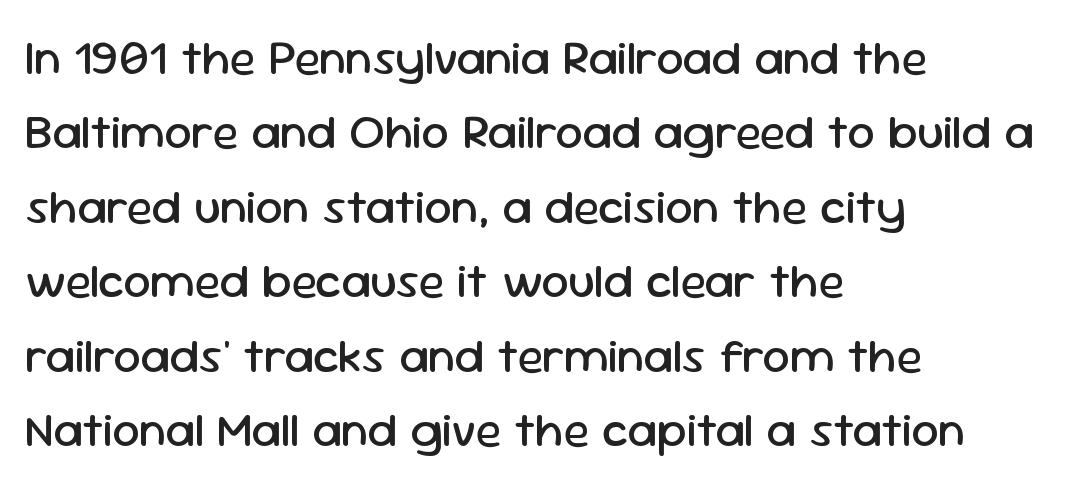
The image shows 49 px regular-weight sans-serif type, upright; set left-aligned, normal line spacing (1.52x), normal letter spacing, not underlined; low stroke contrast and a medium x-height.
